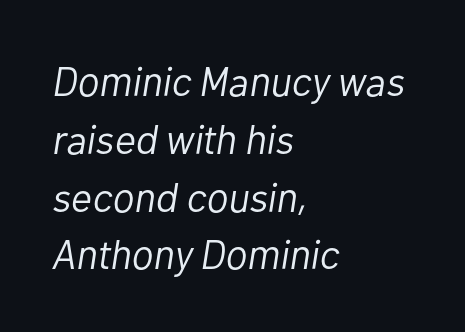
{"italic": "yes", "lean": "right", "slant_degrees": 10, "bold": "no", "weight": "light", "width": "normal", "stroke_contrast": "low", "x_height": "medium", "monospaced": "no", "underline": "no", "align": "left", "line_spacing": "normal", "line_spacing_ratio": 1.41, "letter_spacing": "normal", "letter_spacing_em": 0.0, "glyph_px": 41}
